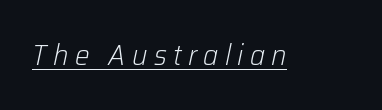
The image shows 29 px light type, italic (leaning right); set unusually wide letter spacing (+0.22 em), underlined; low stroke contrast and a medium x-height.
